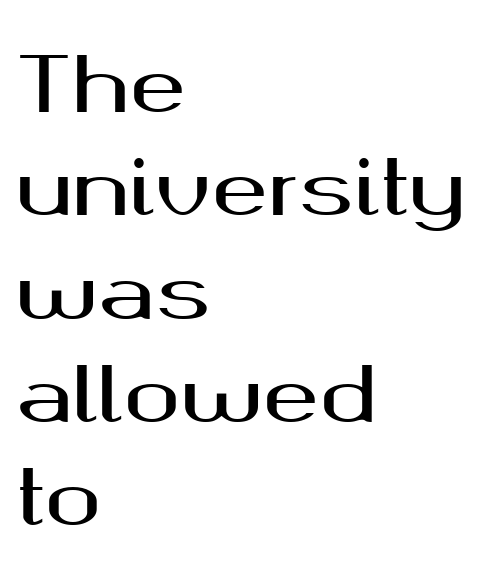
The tracking reads as untouched default to a designer's eye. Line beginnings align vertically; line endings do not. Style check: upright. These lines are composed in type without serifs.
